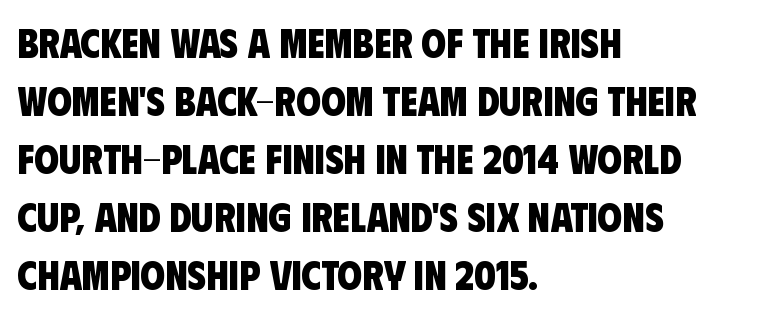
Heft: maximum for text — a bold. Horizontally, the lines are justified to the leading edge only. The baseline area is clear. The passage shown stacks its lines at a standard gap.
